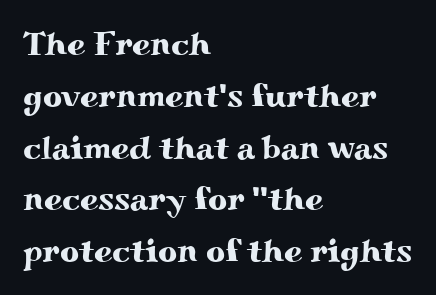
The image shows 33 px wide serif type, upright; set left-aligned, normal line spacing (1.57x), normal letter spacing, not underlined; medium stroke contrast and a small x-height.
